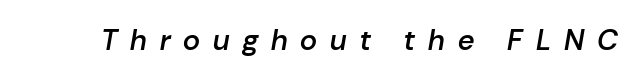
{"italic": "yes", "lean": "right", "slant_degrees": 10, "bold": "semi", "weight": "semibold", "width": "normal", "stroke_contrast": "low", "x_height": "medium", "monospaced": "no", "underline": "no", "letter_spacing": "wide", "letter_spacing_em": 0.45, "glyph_px": 29}
